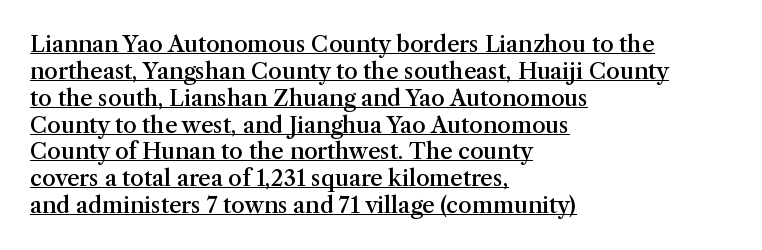
Nothing unusual about the tracking: characters are spaced as the font intends. Unlike italic type, these characters show no tilt at all. Weight: semibold (demi). A typographer would call this underscored text. If you drew a ruler down the left edge, every line would touch it.
